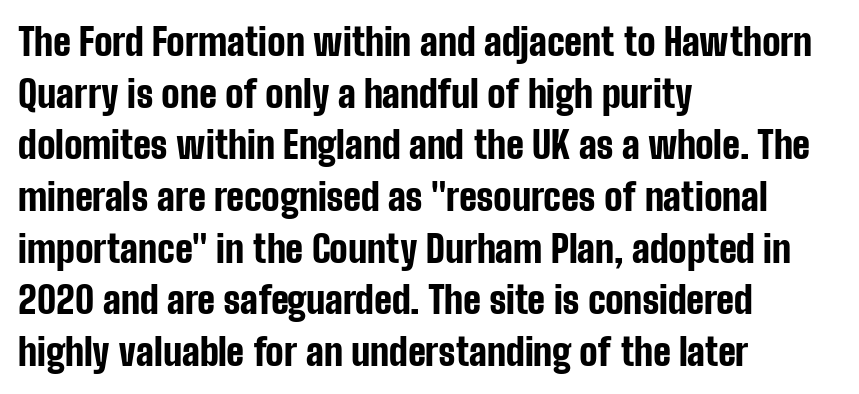
The image shows 38 px bold, condensed sans-serif type, upright; set left-aligned, normal line spacing (1.36x), normal letter spacing, not underlined; low stroke contrast and a medium x-height.
